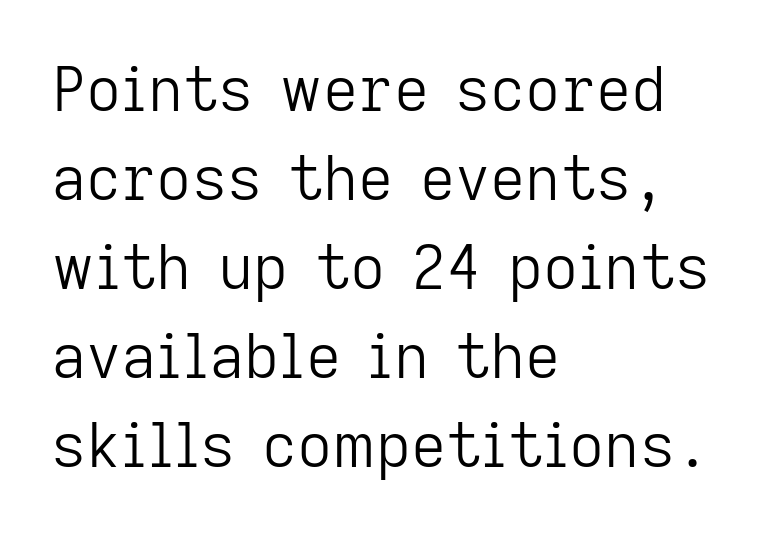
The image shows 61 px light sans-serif type, upright; set left-aligned, normal line spacing (1.46x), normal letter spacing, not underlined; low stroke contrast and a medium x-height.
